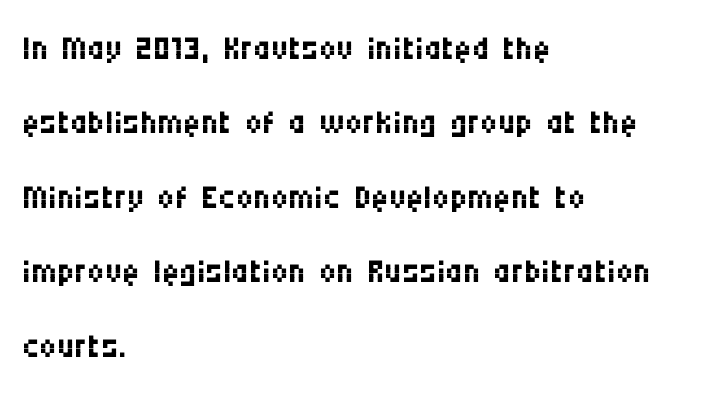
Alignment: flush left. You can tell it's not italic because the verticals are truly vertical. The type family on display is of the sans-serif kind. Weight class: somewhere from thin through regular. These lines are rendered in a variable-pitch font. Nobody drew a line under any word here.
